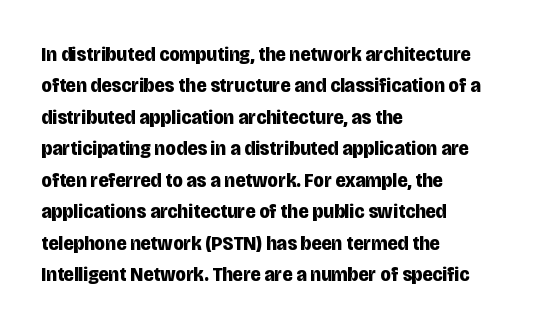
Q: Is the text bold? A: Yes.
Q: Is the text italic (slanted)? A: No, it is upright.
Q: Is the text underlined? A: No.
Q: How is the paragraph aligned? A: Left-aligned.
Q: Is the spacing between letters normal or unusually wide? A: Normal.
Q: Is the spacing between lines tight, normal or loose? A: Normal.
